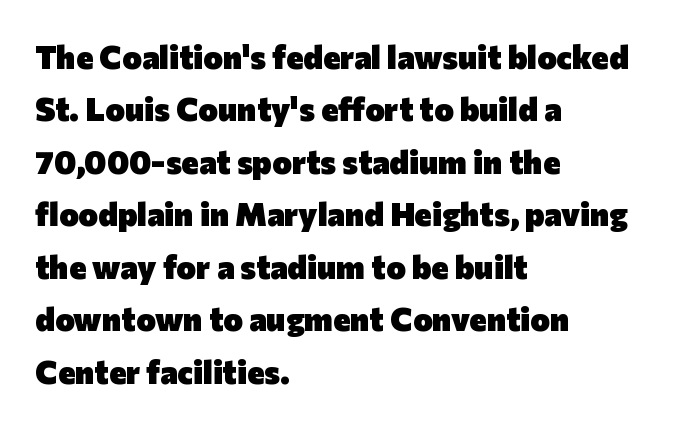
Q: Is the text bold? A: Yes.
Q: Is the text italic (slanted)? A: No, it is upright.
Q: Is the typeface a serif or a sans-serif typeface? A: Sans-serif.
Q: Is the text underlined? A: No.
Q: How is the paragraph aligned? A: Left-aligned.
Q: Is the spacing between letters normal or unusually wide? A: Normal.
Q: Is the spacing between lines tight, normal or loose? A: Normal.
Q: Width (condensed, normal, or wide)? A: Normal.
Q: Stroke contrast? A: Low.
Q: x-height? A: Medium.
Q: Monospaced? A: No.
